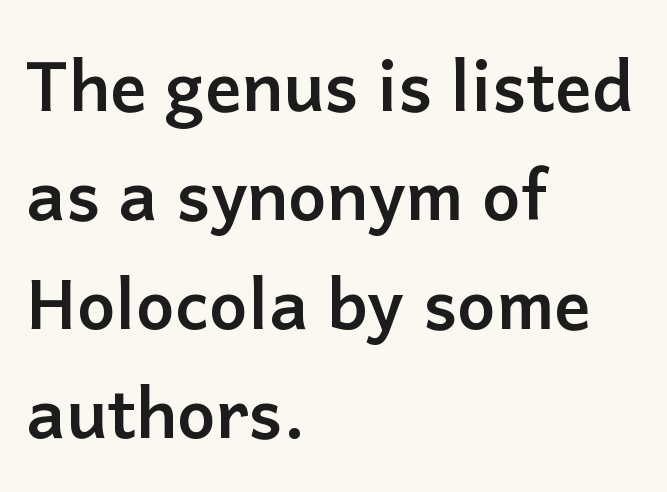
Typographic density is high because the face is bold. Caption: standard tracking, unaltered. The gap between lines stays unmarked. Quick note: interline space is typical.
